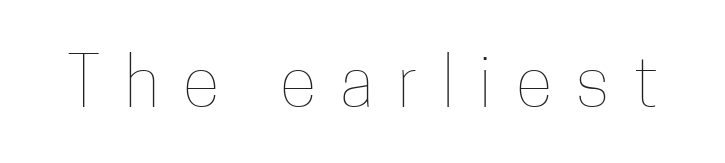
The image shows 68 px thin, condensed type, upright; set unusually wide letter spacing (+0.36 em), not underlined; low stroke contrast and a medium x-height.
